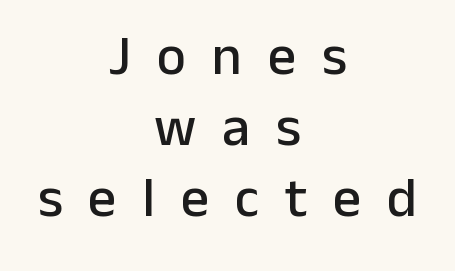
In terms of letterspacing, this is a distinctly airy, spread setting. Rule under the text: the space is simply empty. Notice how the passage keeps no hard edge, just a central spine. Ascenders rise straight up at ninety degrees. Serif or sans? Sans — the stroke terminals are bare.
